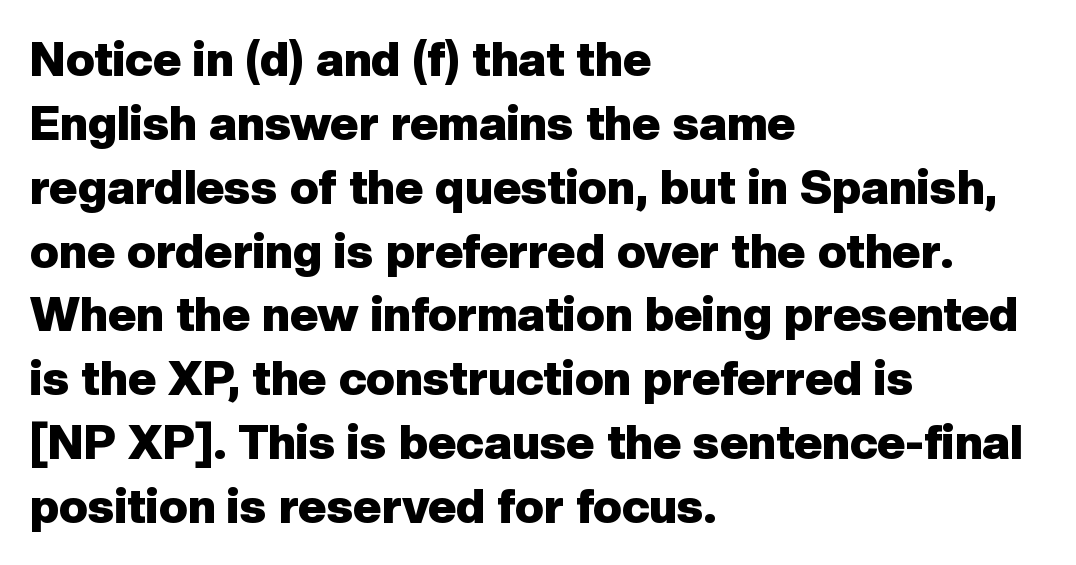
{"serif": "no", "italic": "no", "bold": "yes", "weight": "heavy", "width": "normal", "stroke_contrast": "low", "x_height": "medium", "monospaced": "no", "underline": "no", "align": "left", "line_spacing": "normal", "line_spacing_ratio": 1.33, "letter_spacing": "normal", "letter_spacing_em": 0.0, "glyph_px": 48}
